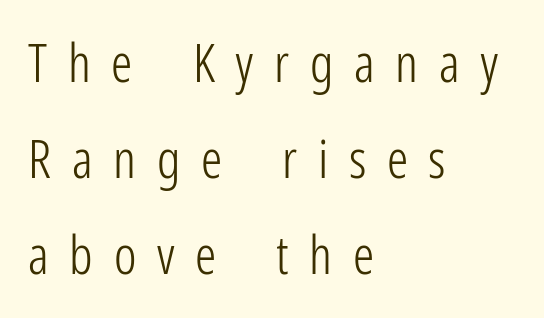
Q: Is the text bold? A: No.
Q: Is the text italic (slanted)? A: No, it is upright.
Q: Is the typeface a serif or a sans-serif typeface? A: Sans-serif.
Q: Is the text underlined? A: No.
Q: How is the paragraph aligned? A: Left-aligned.
Q: Is the spacing between letters normal or unusually wide? A: Unusually wide.
Q: Width (condensed, normal, or wide)? A: Condensed.
Q: Stroke contrast? A: Low.
Q: x-height? A: Medium.
Q: Monospaced? A: No.
